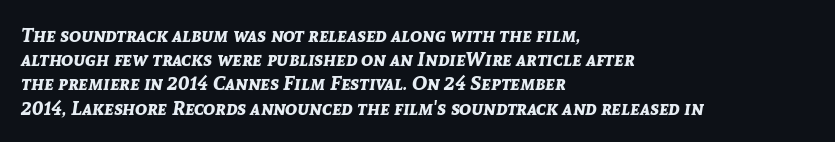
Q: Is the text bold? A: Yes.
Q: Is the text italic (slanted)? A: Yes, it leans right by about 8 degrees.
Q: Is the text underlined? A: No.
Q: How is the paragraph aligned? A: Left-aligned.
Q: Is the spacing between letters normal or unusually wide? A: Normal.
